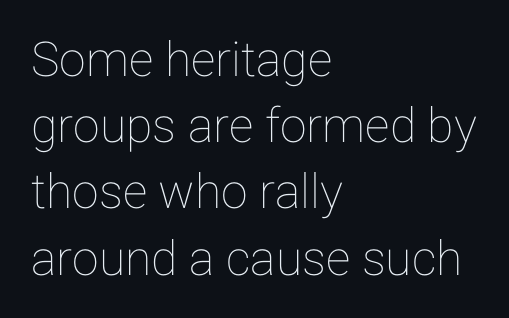
This is the regular roman posture of the typeface. Caption: multi-line text, flush left, ragged right. Underline: absent. These lines are rendered in a variable-pitch font. Is there much room between lines? A standard amount, neither cramped nor airy.
